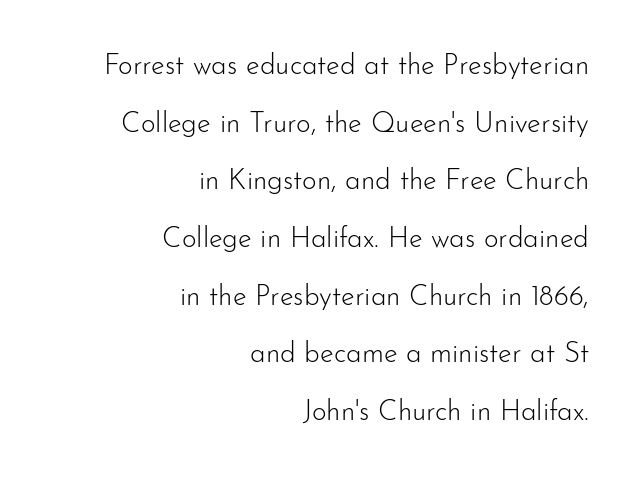
Line ends are locked; line starts wander. You could not count columns in this text — the font is proportionally spaced. This reads as an unemphasized weight, regular at the heaviest. The type family on display is of the sans-serif kind. Line spacing here is loose.
